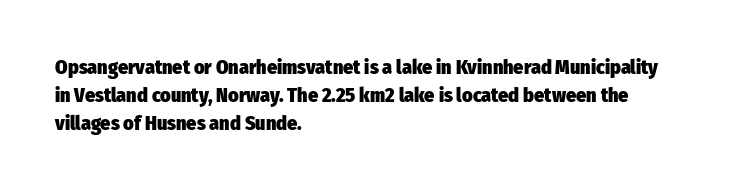
Its strokes are broad and dark, the hallmark of bold type. Plain, unruled lines of type. The paragraph shown leans on its left margin. Reading down the column, the eye jumps a familiar distance to each next line. Vertical strokes here are truly vertical.
